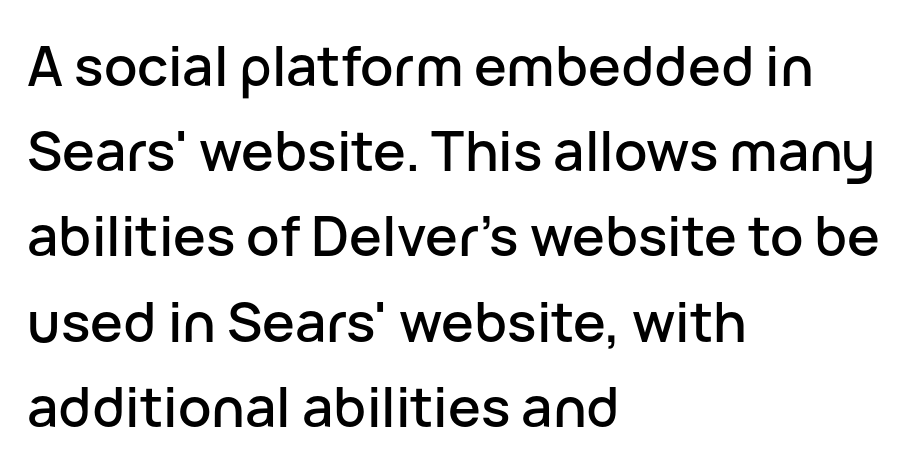
Q: Is the text italic (slanted)? A: No, it is upright.
Q: Is the typeface a serif or a sans-serif typeface? A: Sans-serif.
Q: Is the text underlined? A: No.
Q: How is the paragraph aligned? A: Left-aligned.
Q: Is the spacing between letters normal or unusually wide? A: Normal.
Q: Is the spacing between lines tight, normal or loose? A: Normal.
Q: Width (condensed, normal, or wide)? A: Normal.
Q: Stroke contrast? A: Low.
Q: x-height? A: Medium.
Q: Monospaced? A: No.
